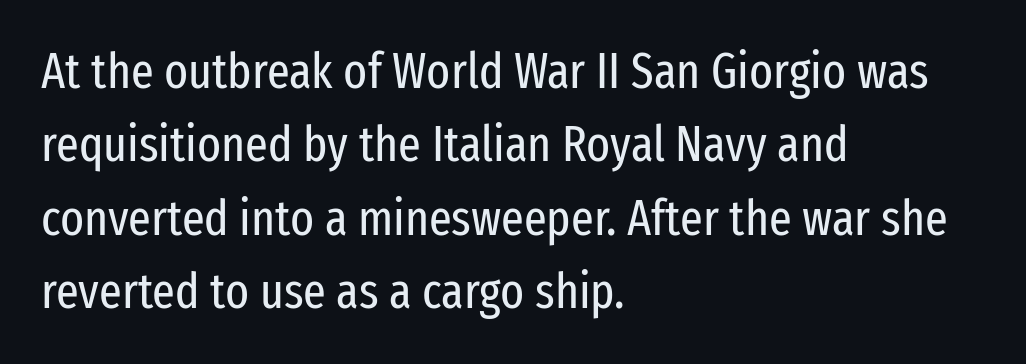
The image shows 50 px regular-weight, condensed sans-serif type, upright; set left-aligned, normal line spacing (1.47x), normal letter spacing, not underlined; low stroke contrast and a medium x-height.
